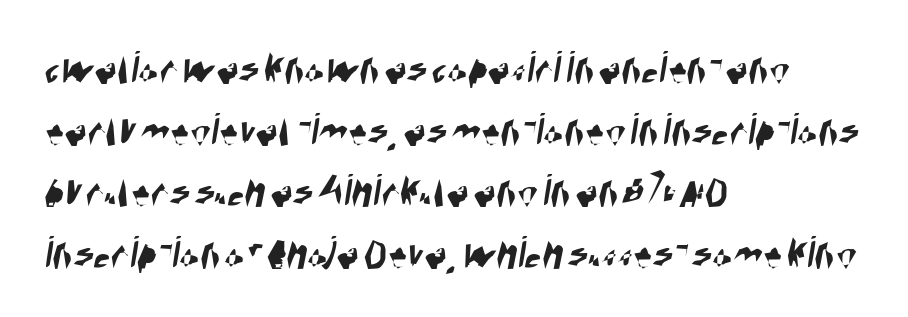
{"serif": "no", "width": "condensed", "stroke_contrast": "high", "x_height": "large", "monospaced": "no", "underline": "no", "align": "left", "line_spacing": "normal", "line_spacing_ratio": 1.31, "letter_spacing": "normal", "letter_spacing_em": 0.0, "glyph_px": 47}
